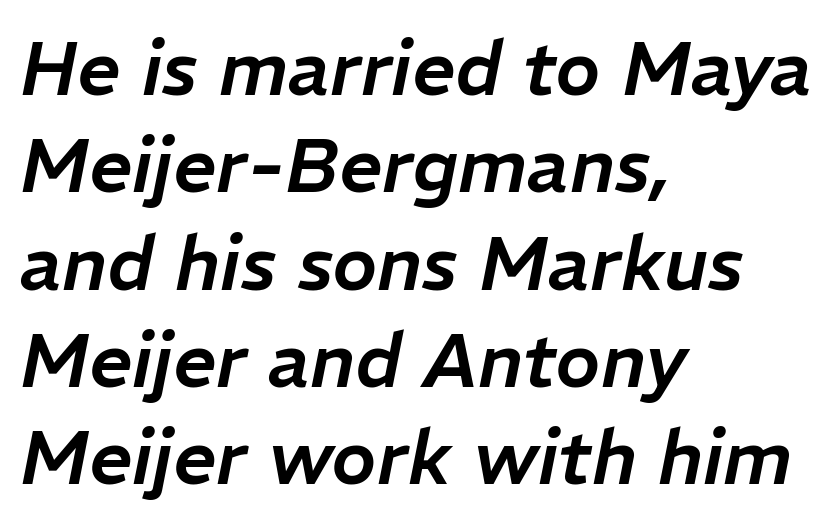
{"italic": "yes", "lean": "right", "slant_degrees": 11, "width": "normal", "stroke_contrast": "low", "x_height": "medium", "monospaced": "no", "underline": "no", "align": "left", "line_spacing": "normal", "line_spacing_ratio": 1.28, "letter_spacing": "normal", "letter_spacing_em": 0.0, "glyph_px": 76}
